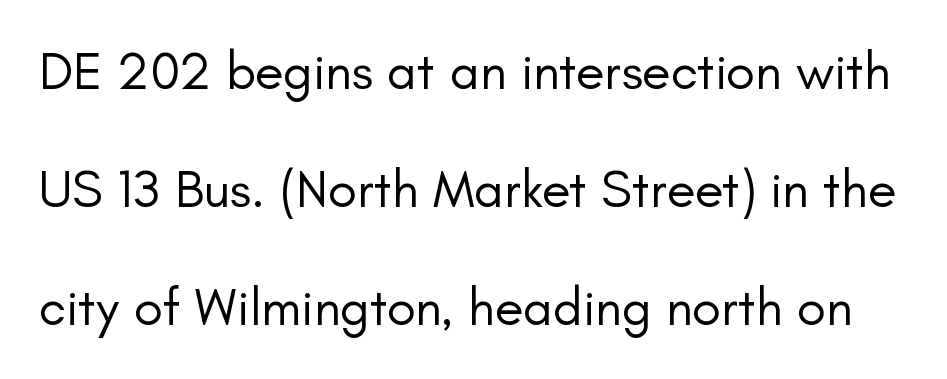
The characters display no serif detailing; their extremities are plain. The block of text is sparse from top to bottom, with ample space between rows. Inter-character spacing is left at the font's built-in metrics. These lines are rendered in a variable-pitch font. Notice how the stems are strictly vertical — no italics here. Ink coverage per letter is moderate at most.
